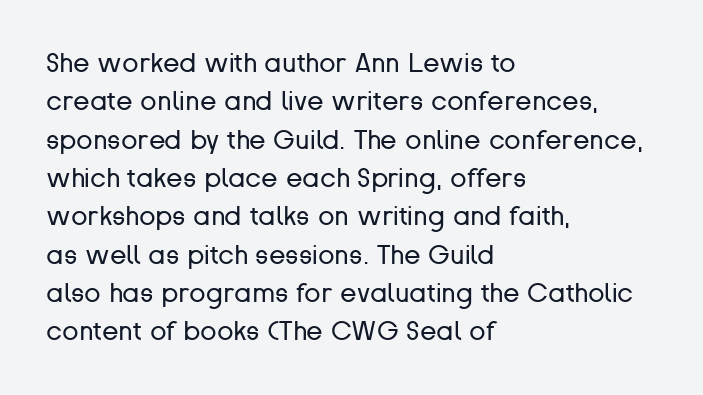
{"italic": "no", "bold": "no", "underline": "no", "align": "left", "line_spacing": "normal", "line_spacing_ratio": 1.42, "letter_spacing": "normal", "letter_spacing_em": 0.0, "glyph_px": 27}
